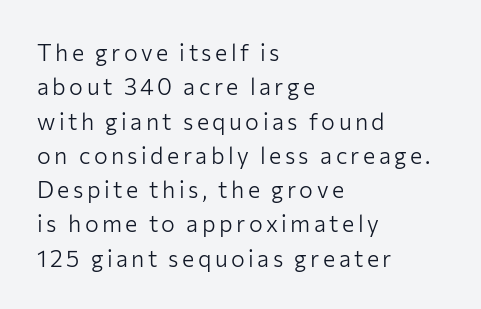
The image shows 23 px text type, upright; set left-aligned, normal line spacing (1.49x), not underlined.
